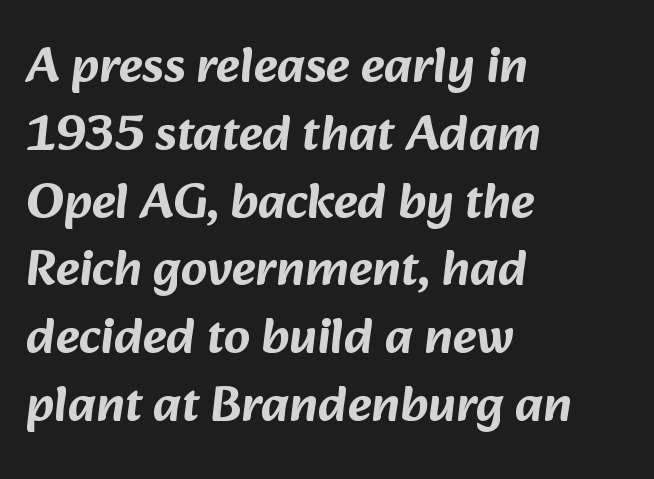
Q: Is the typeface a serif or a sans-serif typeface? A: Sans-serif.
Q: Is the text underlined? A: No.
Q: How is the paragraph aligned? A: Left-aligned.
Q: Is the spacing between letters normal or unusually wide? A: Normal.
Q: Is the spacing between lines tight, normal or loose? A: Normal.
Q: Width (condensed, normal, or wide)? A: Normal.
Q: Stroke contrast? A: Low.
Q: x-height? A: Medium.
Q: Monospaced? A: No.
